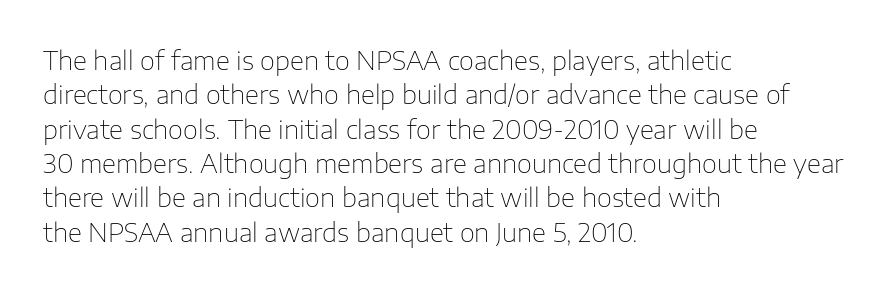
{"italic": "no", "bold": "no", "underline": "no", "align": "left", "line_spacing": "normal", "line_spacing_ratio": 1.32, "letter_spacing": "normal", "letter_spacing_em": 0.0, "glyph_px": 26}
